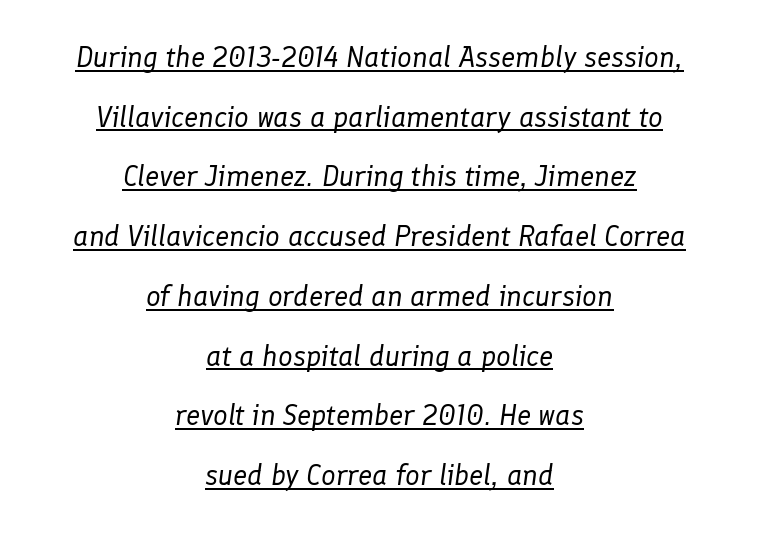
Widely set lines give the paragraph a tall, airy silhouette. Short and long lines alike share a common midpoint. You could not count columns in this text — the font is proportionally spaced. The specimen includes a rule beneath the text block's lines. When letters slant like this, we call the style italic.
